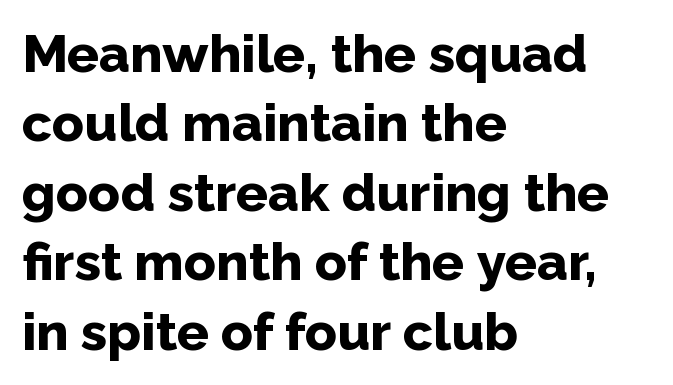
Q: Is the text bold? A: Yes.
Q: Is the text italic (slanted)? A: No, it is upright.
Q: Is the typeface a serif or a sans-serif typeface? A: Sans-serif.
Q: Is the text underlined? A: No.
Q: How is the paragraph aligned? A: Left-aligned.
Q: Is the spacing between letters normal or unusually wide? A: Normal.
Q: Is the spacing between lines tight, normal or loose? A: Normal.
Q: Width (condensed, normal, or wide)? A: Normal.
Q: Stroke contrast? A: Low.
Q: x-height? A: Medium.
Q: Monospaced? A: No.
